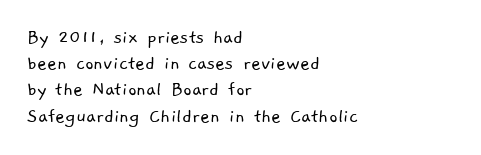
Q: Is the text bold? A: No.
Q: Is the text underlined? A: No.
Q: How is the paragraph aligned? A: Left-aligned.
Q: Is the spacing between letters normal or unusually wide? A: Normal.
Q: Is the spacing between lines tight, normal or loose? A: Normal.
